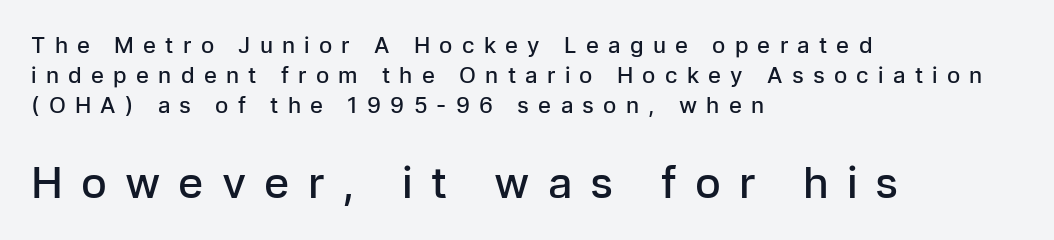
{"serif": "no", "italic": "no", "bold": "semi", "weight": "semibold", "width": "normal", "stroke_contrast": "low", "x_height": "medium", "monospaced": "no", "underline": "no", "align": "left", "line_spacing": "normal", "line_spacing_ratio": 1.37, "letter_spacing": "wide", "letter_spacing_em": 0.42, "larger_block": "second", "size_ratio": 1.95, "glyph_px": 43}
